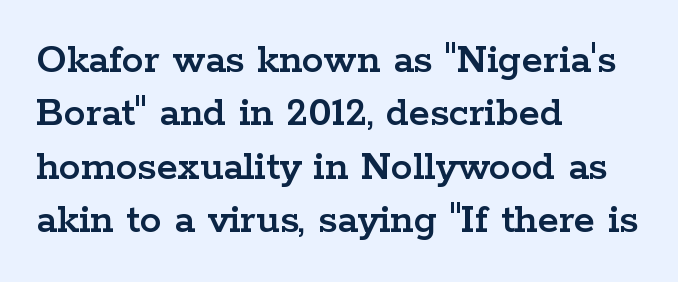
Rule under the text: the space is simply empty. Spacing verdict: proportional, widths tailored to each character. You could call the tracking neutral — neither tight nor loose. Tall strokes in this sample are plumb rather than angled.
